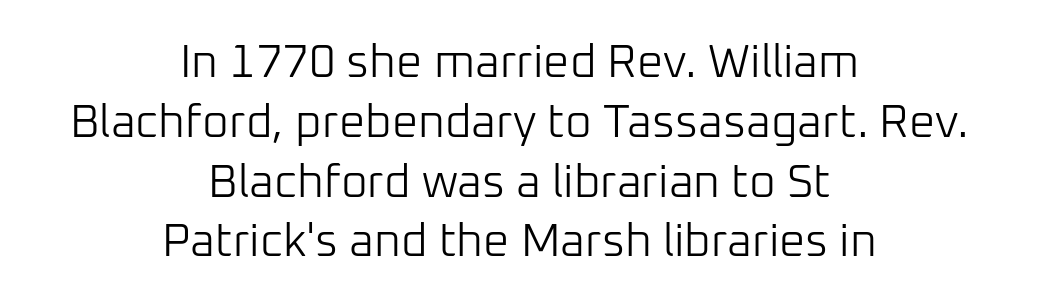
{"serif": "no", "italic": "no", "bold": "no", "weight": "light", "width": "normal", "stroke_contrast": "low", "x_height": "medium", "monospaced": "no", "underline": "no", "align": "center", "line_spacing": "normal", "line_spacing_ratio": 1.3, "letter_spacing": "normal", "letter_spacing_em": 0.0, "glyph_px": 46}
